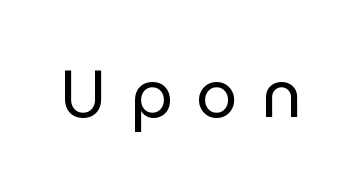
No extra ink here — the face is not bold. Style check: upright. Is this a fixed-width face? No — the glyphs have proportional, varying widths. Unlike a traditional serif, this face leaves its strokes unadorned. The zone under the glyphs is completely vacant.
